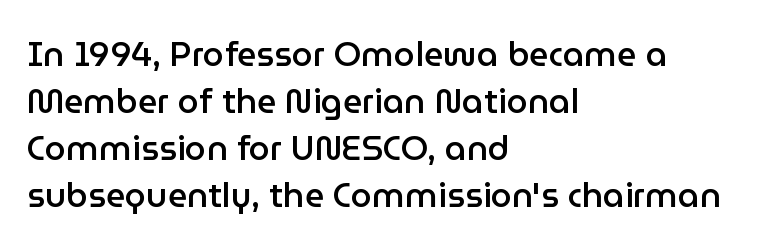
Q: Is the text bold? A: Semi-bold.
Q: Is the text italic (slanted)? A: No, it is upright.
Q: Is the typeface a serif or a sans-serif typeface? A: Sans-serif.
Q: Is the text underlined? A: No.
Q: How is the paragraph aligned? A: Left-aligned.
Q: Is the spacing between letters normal or unusually wide? A: Normal.
Q: Is the spacing between lines tight, normal or loose? A: Normal.
Q: Width (condensed, normal, or wide)? A: Normal.
Q: Stroke contrast? A: Low.
Q: x-height? A: Medium.
Q: Monospaced? A: No.
